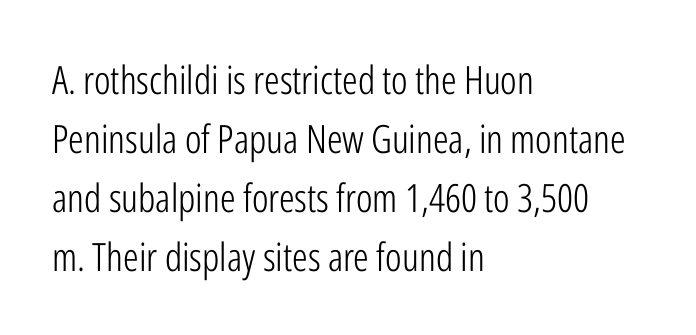
The image shows 39 px light, condensed sans-serif type, upright; set left-aligned, normal line spacing (1.51x), normal letter spacing, not underlined; low stroke contrast and a medium x-height.
